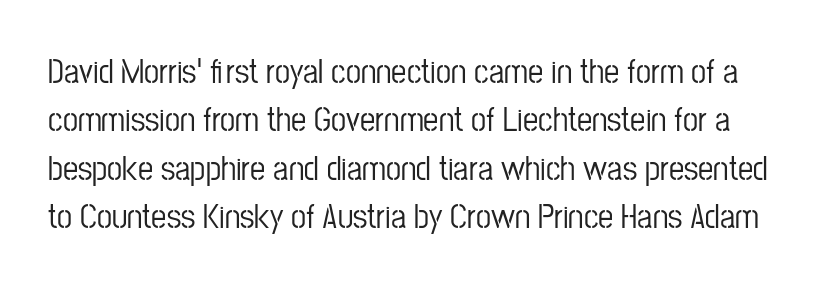
The image shows 34 px condensed sans-serif type, upright; set normal line spacing (1.42x), normal letter spacing, not underlined; low stroke contrast and a medium x-height.
